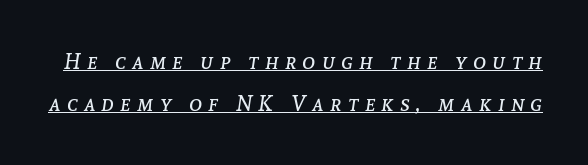
Q: Is the text bold? A: No.
Q: Is the text italic (slanted)? A: Yes, it leans right by about 8 degrees.
Q: Is the text underlined? A: Yes.
Q: Is the spacing between letters normal or unusually wide? A: Unusually wide.
Q: Is the spacing between lines tight, normal or loose? A: Loose.
